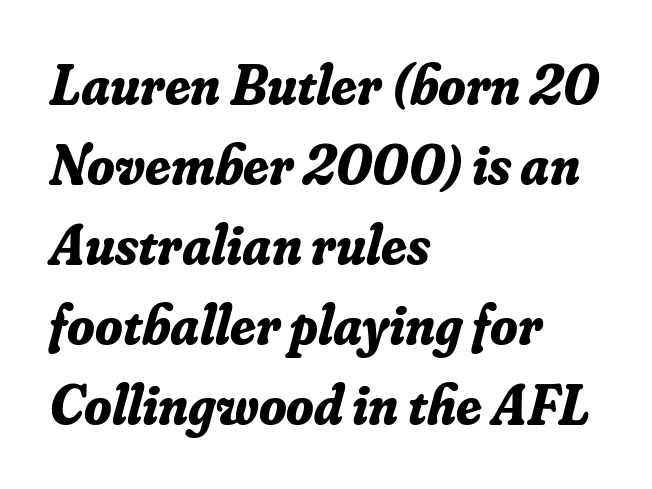
The image shows 56 px bold serif type, italic (leaning right); set left-aligned, normal line spacing (1.43x), normal letter spacing, not underlined; low stroke contrast and a small x-height.
